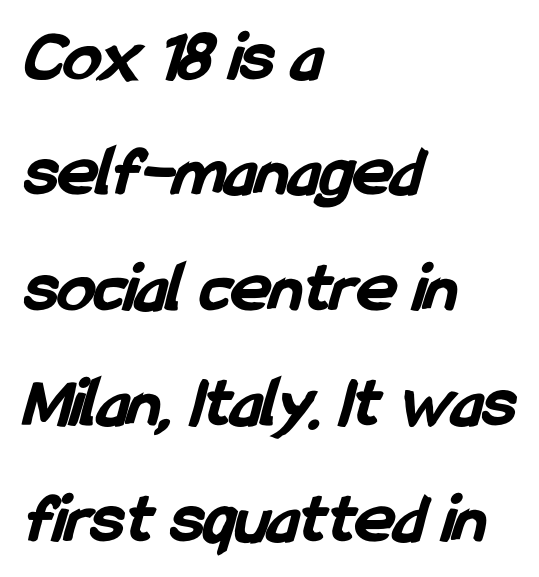
The image shows 74 px bold, condensed sans-serif type; set left-aligned, normal line spacing (1.56x), normal letter spacing, not underlined; low stroke contrast and a medium x-height.
